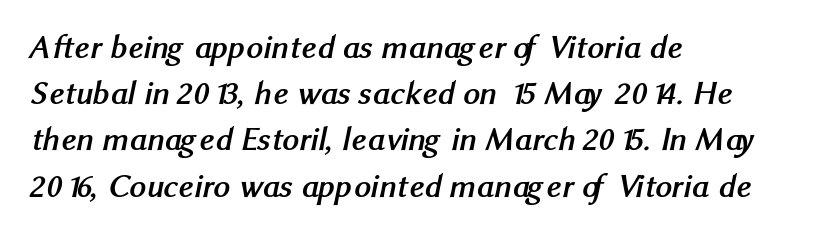
{"serif": "no", "bold": "yes", "weight": "semibold", "width": "normal", "stroke_contrast": "medium", "x_height": "medium", "monospaced": "no", "underline": "no", "align": "left", "line_spacing": "normal", "line_spacing_ratio": 1.4, "letter_spacing": "normal", "letter_spacing_em": 0.0, "glyph_px": 33}
